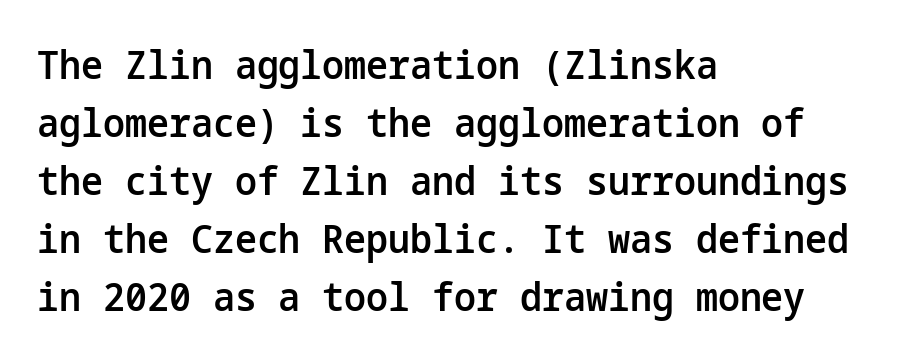
Q: Is the text bold? A: Semi-bold.
Q: Is the text italic (slanted)? A: No, it is upright.
Q: Is the typeface a serif or a sans-serif typeface? A: Sans-serif.
Q: Is the text underlined? A: No.
Q: How is the paragraph aligned? A: Left-aligned.
Q: Is the spacing between letters normal or unusually wide? A: Normal.
Q: Is the spacing between lines tight, normal or loose? A: Normal.
Q: Width (condensed, normal, or wide)? A: Normal.
Q: Stroke contrast? A: Low.
Q: x-height? A: Medium.
